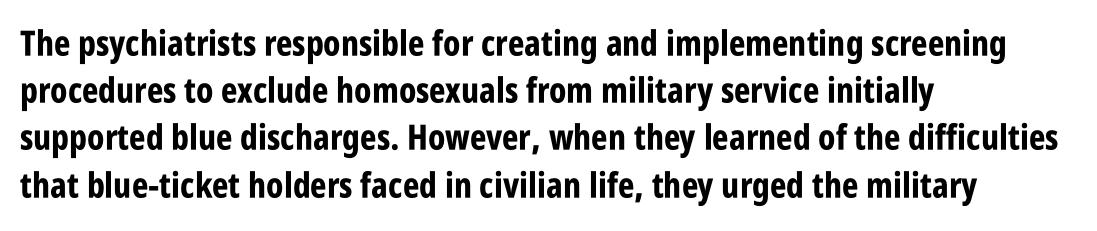
{"serif": "no", "italic": "no", "bold": "yes", "weight": "bold", "width": "condensed", "stroke_contrast": "low", "x_height": "large", "monospaced": "no", "underline": "no", "align": "left", "line_spacing": "normal", "line_spacing_ratio": 1.35, "letter_spacing": "normal", "letter_spacing_em": 0.0, "glyph_px": 35}
